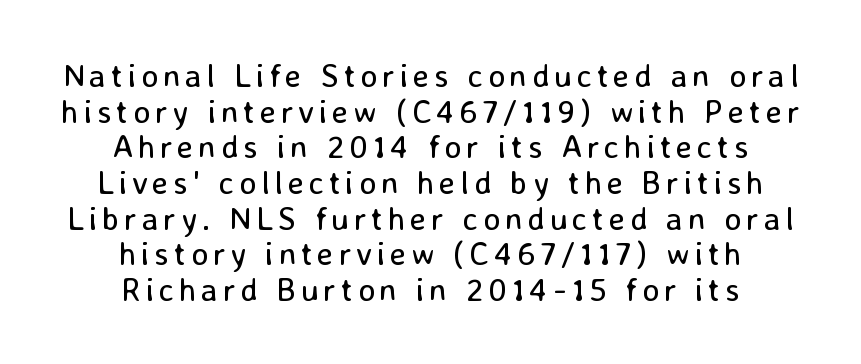
The image shows 33 px regular-weight sans-serif type, upright; set centered, tight line spacing (1.08x), not underlined; low stroke contrast and a medium x-height.
